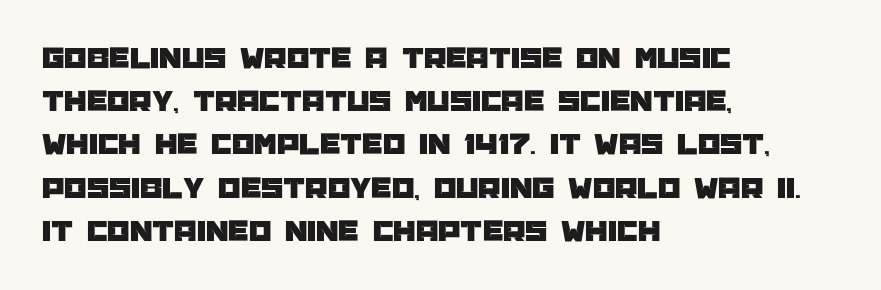
{"serif": "no", "italic": "no", "width": "normal", "stroke_contrast": "low", "x_height": "large", "monospaced": "no", "underline": "no", "align": "left", "line_spacing": "normal", "line_spacing_ratio": 1.35, "letter_spacing": "normal", "letter_spacing_em": 0.0, "glyph_px": 32}
